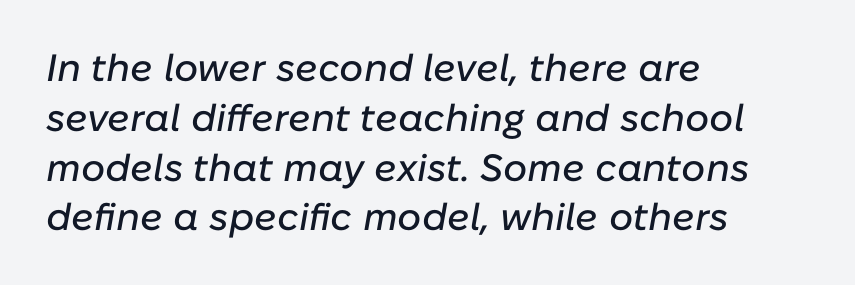
The image shows 38 px text type, italic (leaning right); set left-aligned, normal line spacing (1.31x), normal letter spacing, not underlined; low stroke contrast and a medium x-height.
